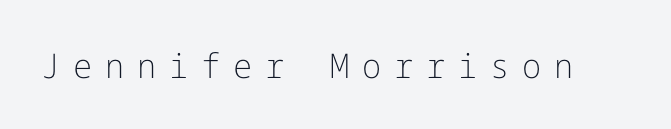
Q: Is the text bold? A: No.
Q: Is the text italic (slanted)? A: No, it is upright.
Q: Is the typeface a serif or a sans-serif typeface? A: Sans-serif.
Q: Is the text underlined? A: No.
Q: Is the spacing between letters normal or unusually wide? A: Unusually wide.
Q: Width (condensed, normal, or wide)? A: Normal.
Q: Stroke contrast? A: Low.
Q: x-height? A: Medium.
